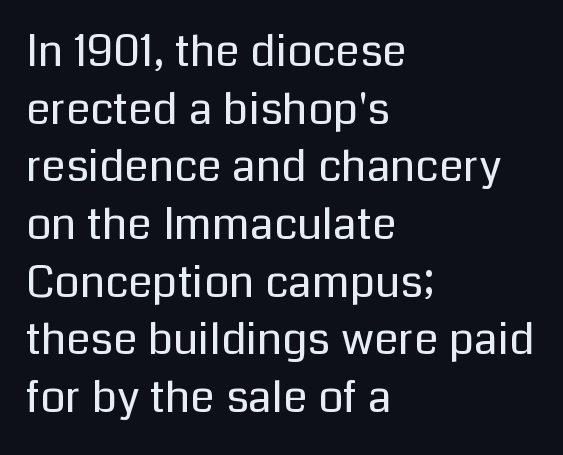
The setting favours the left margin, as ordinary paragraphs usually do. The designer went with a sans here, leaving each stem footless. The lettering stays uniformly vertical, giving the passage a roman look. Proportional: the letters do not fall into vertical columns.
